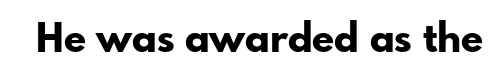
The letters advance in unequal steps, a hallmark of proportional type. The strokes are fattened all the way to bold. This is roman type, the default non-slanted kind. Are there feet on the stems? There aren't — it's a sans. Underline: absent. The face used here is rendered with its standard letterfit.
